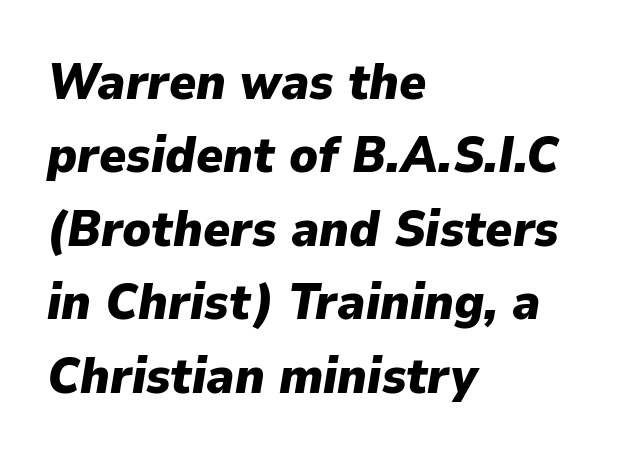
These words are printed bold, with thick strokes throughout. A typesetter would call this proportional, since set widths differ per character. Descenders hang freely into open space. Reading down the column, the eye jumps a familiar distance to each next line.
